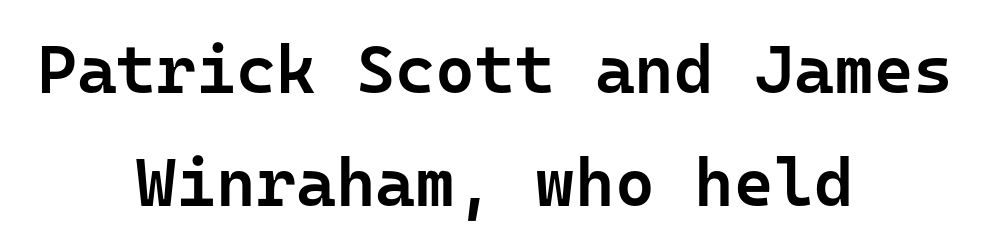
{"serif": "no", "italic": "no", "bold": "semi", "weight": "semibold", "width": "normal", "stroke_contrast": "low", "x_height": "medium", "monospaced": "yes", "underline": "no", "align": "center", "line_spacing": "normal", "line_spacing_ratio": 1.66, "letter_spacing": "normal", "letter_spacing_em": 0.0, "glyph_px": 68}
